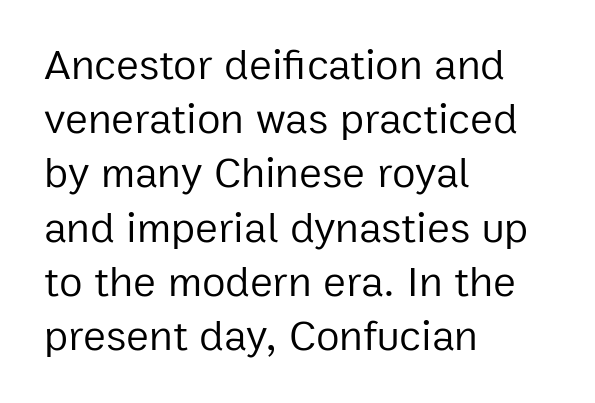
Q: Is the text bold? A: No.
Q: Is the text italic (slanted)? A: No, it is upright.
Q: Is the typeface a serif or a sans-serif typeface? A: Sans-serif.
Q: Is the text underlined? A: No.
Q: How is the paragraph aligned? A: Left-aligned.
Q: Is the spacing between letters normal or unusually wide? A: Normal.
Q: Is the spacing between lines tight, normal or loose? A: Normal.
Q: Width (condensed, normal, or wide)? A: Normal.
Q: Stroke contrast? A: Low.
Q: x-height? A: Medium.
Q: Monospaced? A: No.
